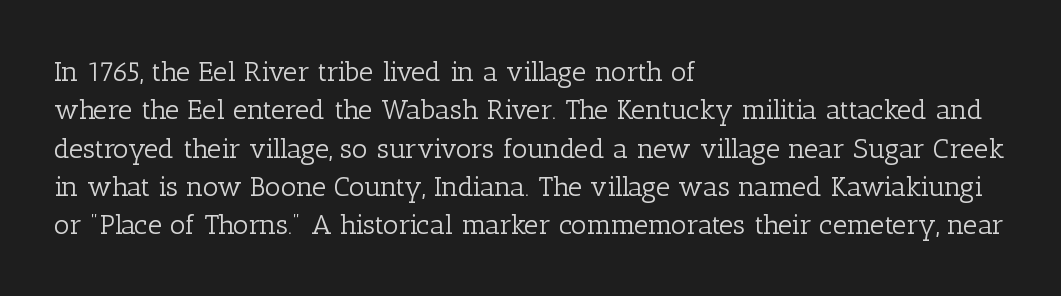
The letterforms sit at book weight or below. Italic: no, the glyphs are upright roman. Note the varied advance widths — an 'i' is clearly narrower than an 'm'. The string is rendered with underlining switched off. The horizontal fit of the characters is conventional and even. The lines are quadded left.
